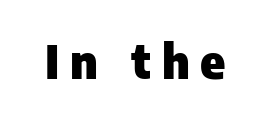
The type sits square on the baseline with zero lean. I'd describe the lettering as bold — thick and assertive. Note: no serifs on the glyphs. Character widths vary here, with narrow letters taking less room than wide ones. A clean baseline with only descenders dipping below it.
